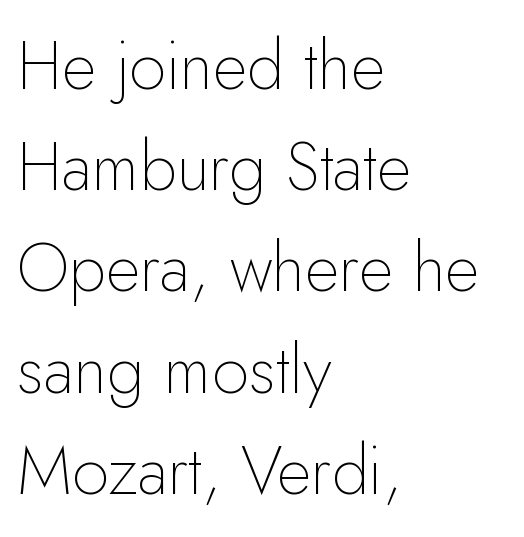
{"serif": "no", "italic": "no", "bold": "no", "weight": "thin", "width": "normal", "stroke_contrast": "low", "x_height": "small", "monospaced": "no", "underline": "no", "align": "left", "line_spacing": "normal", "line_spacing_ratio": 1.51, "letter_spacing": "normal", "letter_spacing_em": 0.0, "glyph_px": 67}
